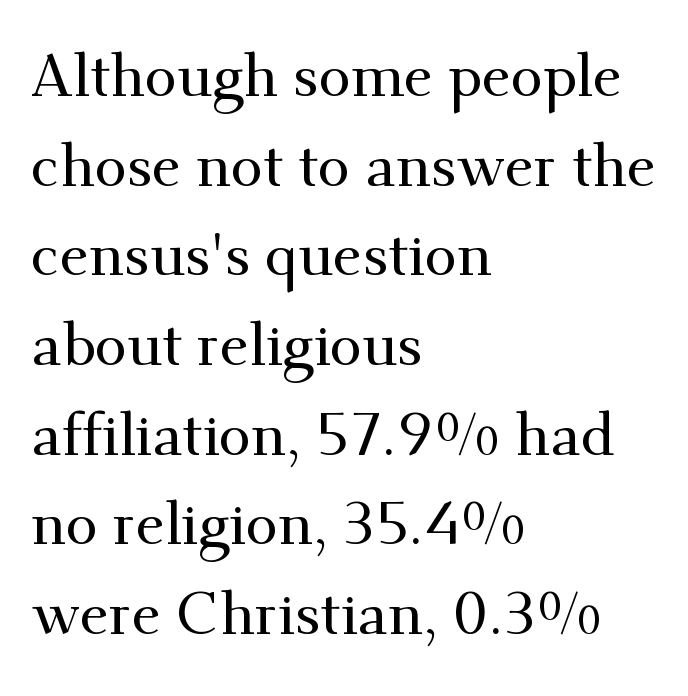
Q: Is the text italic (slanted)? A: No, it is upright.
Q: Is the typeface a serif or a sans-serif typeface? A: Serif.
Q: Is the text underlined? A: No.
Q: How is the paragraph aligned? A: Left-aligned.
Q: Is the spacing between letters normal or unusually wide? A: Normal.
Q: Is the spacing between lines tight, normal or loose? A: Normal.
Q: Width (condensed, normal, or wide)? A: Normal.
Q: Stroke contrast? A: Medium.
Q: x-height? A: Small.
Q: Monospaced? A: No.
